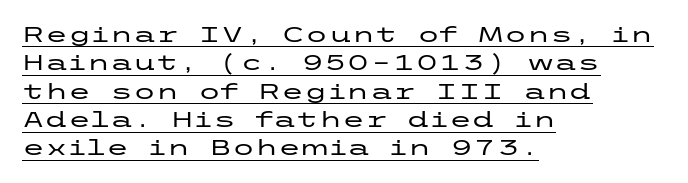
Q: Is the text italic (slanted)? A: No, it is upright.
Q: Is the text underlined? A: Yes.
Q: How is the paragraph aligned? A: Left-aligned.
Q: Is the spacing between letters normal or unusually wide? A: Normal.
Q: Is the spacing between lines tight, normal or loose? A: Normal.
